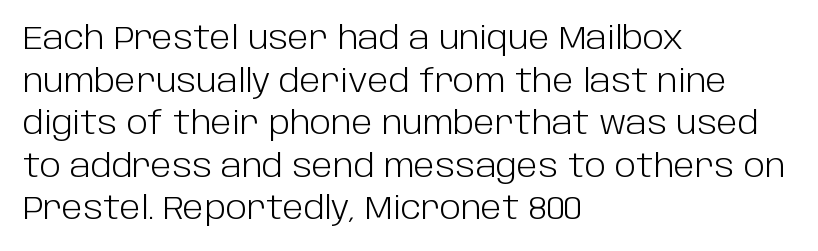
{"serif": "no", "italic": "no", "bold": "no", "weight": "light", "width": "normal", "stroke_contrast": "low", "x_height": "large", "monospaced": "no", "underline": "no", "align": "left", "line_spacing": "normal", "line_spacing_ratio": 1.33, "letter_spacing": "normal", "letter_spacing_em": 0.0, "glyph_px": 32}
